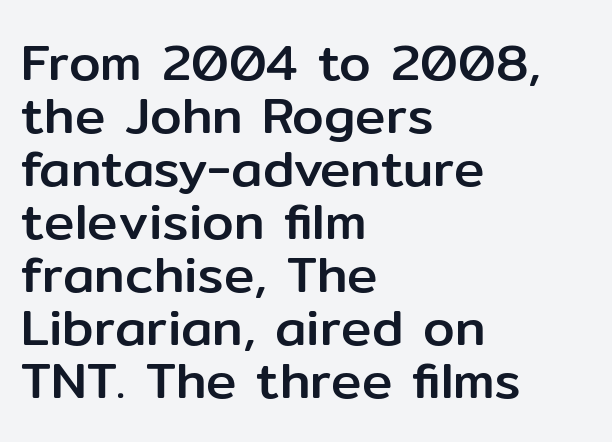
{"serif": "no", "italic": "no", "width": "normal", "stroke_contrast": "low", "x_height": "medium", "monospaced": "no", "underline": "no", "align": "left", "line_spacing": "tight", "line_spacing_ratio": 1.04, "letter_spacing": "normal", "letter_spacing_em": 0.0, "glyph_px": 51}
